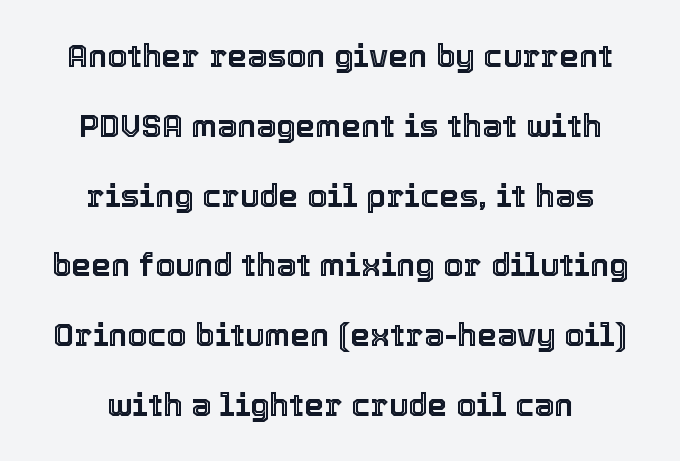
The image shows 32 px text type, upright; set centered, loose line spacing (2.18x), normal letter spacing, not underlined; a medium x-height.
